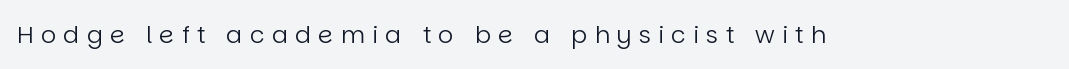
{"italic": "no", "bold": "no", "underline": "no", "letter_spacing": "wide", "letter_spacing_em": 0.3, "glyph_px": 24}
